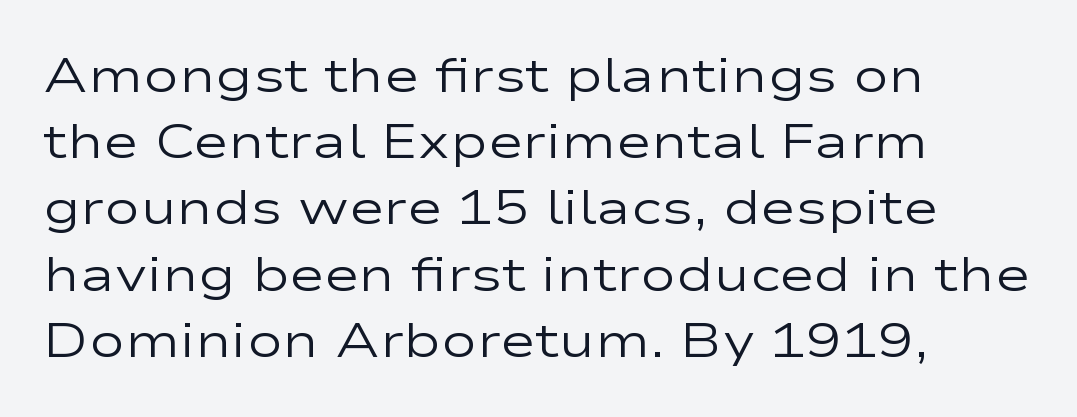
Short and long lines alike share a common starting point at left. Serifs: no, the terminals of the letterforms are clean. A typesetter would call this leading conventional body-copy spacing. No extra ink here — the face is not bold. Decoration check: the copy has no underline. Here the designer chose a conventional face with non-uniform glyph widths.
